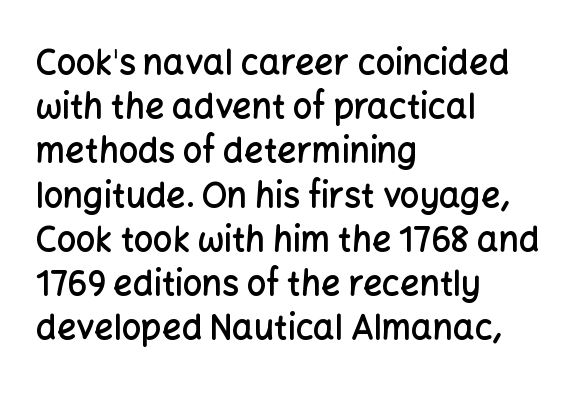
Q: Is the text bold? A: Semi-bold.
Q: Is the text italic (slanted)? A: No, it is upright.
Q: Is the typeface a serif or a sans-serif typeface? A: Sans-serif.
Q: Is the text underlined? A: No.
Q: How is the paragraph aligned? A: Left-aligned.
Q: Is the spacing between letters normal or unusually wide? A: Normal.
Q: Is the spacing between lines tight, normal or loose? A: Normal.
Q: Width (condensed, normal, or wide)? A: Normal.
Q: Stroke contrast? A: Low.
Q: x-height? A: Medium.
Q: Monospaced? A: No.
